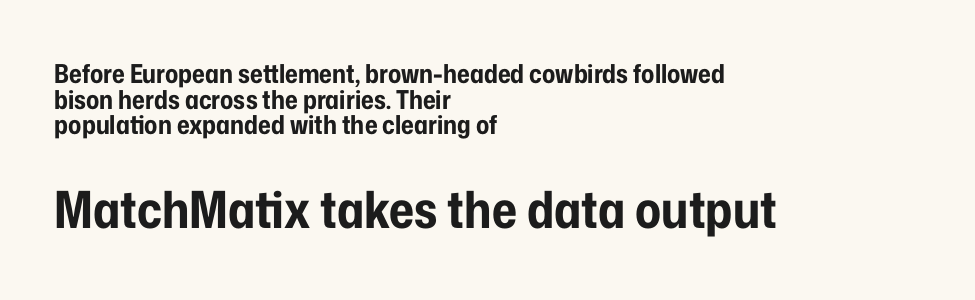
The image shows 51 px bold, condensed sans-serif type, upright; set left-aligned, tight line spacing (0.99x), normal letter spacing, not underlined; the second (bottom) block is 1.96x larger; low stroke contrast and a medium x-height.
